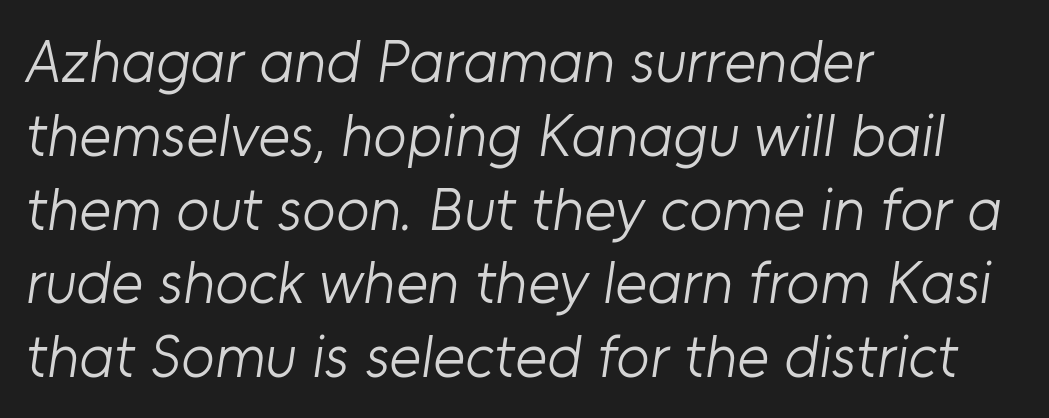
The image shows 61 px light sans-serif type; set left-aligned, line spacing 1.21x, normal letter spacing, not underlined; low stroke contrast and a medium x-height.
